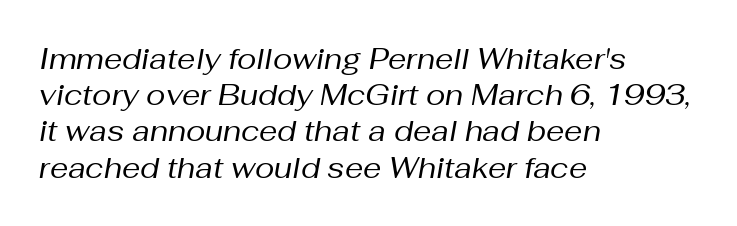
Caption: standard tracking, unaltered. Stroke mass is kept to a normal reading level or below. Emphasis-style slanted type is in use. In CSS terms this would be text-align: left. Evenly set lines give the paragraph a standard silhouette.
